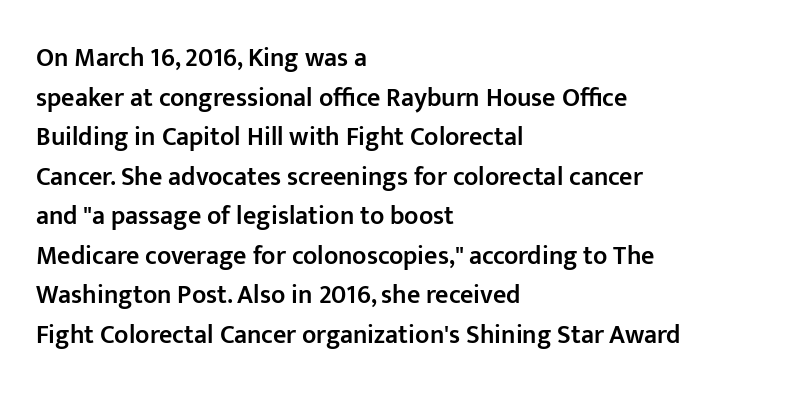
Q: Is the text bold? A: Semi-bold.
Q: Is the text italic (slanted)? A: No, it is upright.
Q: Is the text underlined? A: No.
Q: How is the paragraph aligned? A: Left-aligned.
Q: Is the spacing between letters normal or unusually wide? A: Normal.
Q: Is the spacing between lines tight, normal or loose? A: Normal.
